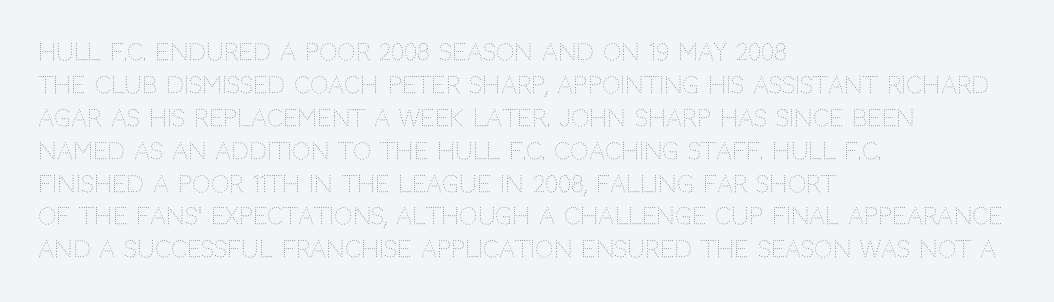
Honestly, the row spacing looks completely unremarkable. Caption: face not bold, strokes unweighted. Posture: vertical. This rendering features lettering with no underline. The setting favours the left margin, as ordinary paragraphs usually do.
